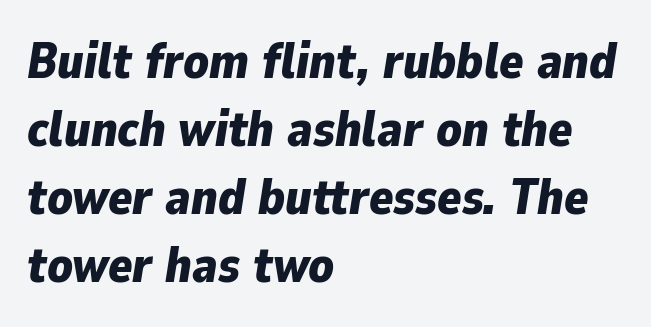
The image shows 50 px bold type, italic (leaning right); set left-aligned, normal line spacing (1.36x), normal letter spacing, not underlined; low stroke contrast and a medium x-height.
